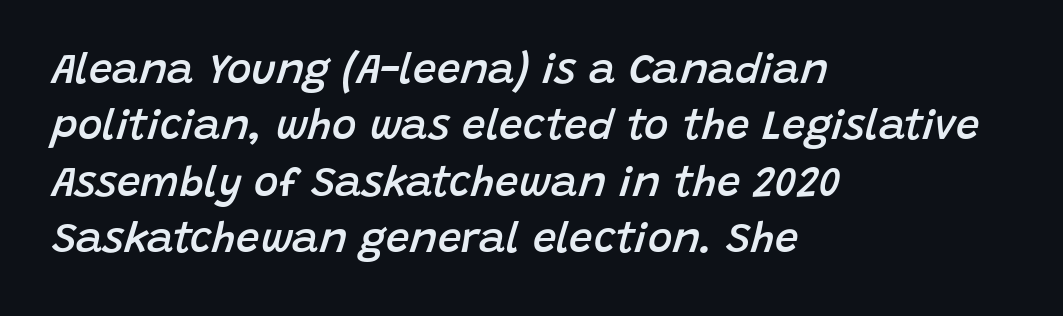
Caption: multi-line text, flush left, ragged right. Yep, that's italic — everything's leaning. A typesetter would call this zero additional tracking. The passage shown is not underscored anywhere. Its strokes are somewhat broadened, the hallmark of semibold type.
